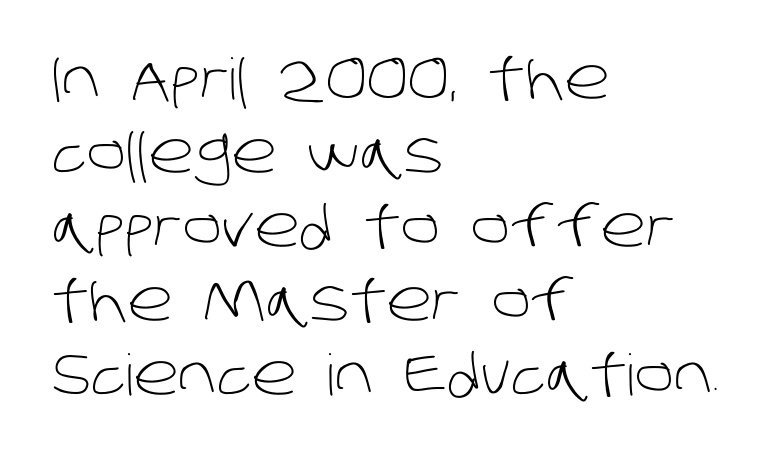
Q: Is the text bold? A: No.
Q: Is the typeface a serif or a sans-serif typeface? A: Sans-serif.
Q: Is the text underlined? A: No.
Q: How is the paragraph aligned? A: Left-aligned.
Q: Is the spacing between letters normal or unusually wide? A: Normal.
Q: Is the spacing between lines tight, normal or loose? A: Normal.
Q: Width (condensed, normal, or wide)? A: Normal.
Q: Stroke contrast? A: Low.
Q: x-height? A: Large.
Q: Monospaced? A: No.
